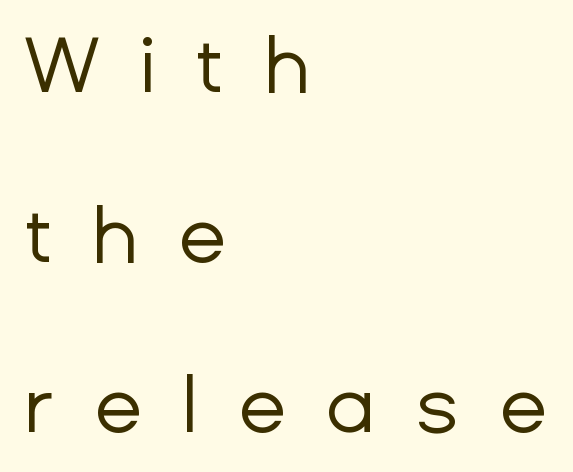
The image shows 79 px regular-weight sans-serif type, upright; set left-aligned, loose line spacing (2.15x), unusually wide letter spacing (+0.5 em), not underlined; low stroke contrast and a medium x-height.
